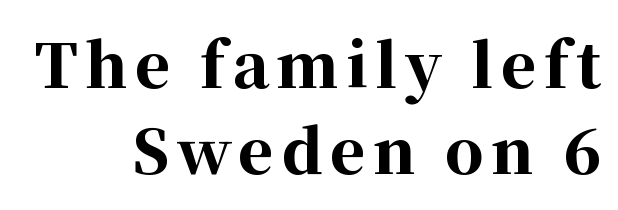
{"serif": "yes", "italic": "no", "bold": "yes", "weight": "bold", "width": "normal", "stroke_contrast": "high", "x_height": "medium", "monospaced": "no", "underline": "no", "align": "right", "line_spacing": "normal", "line_spacing_ratio": 1.41, "glyph_px": 61}
